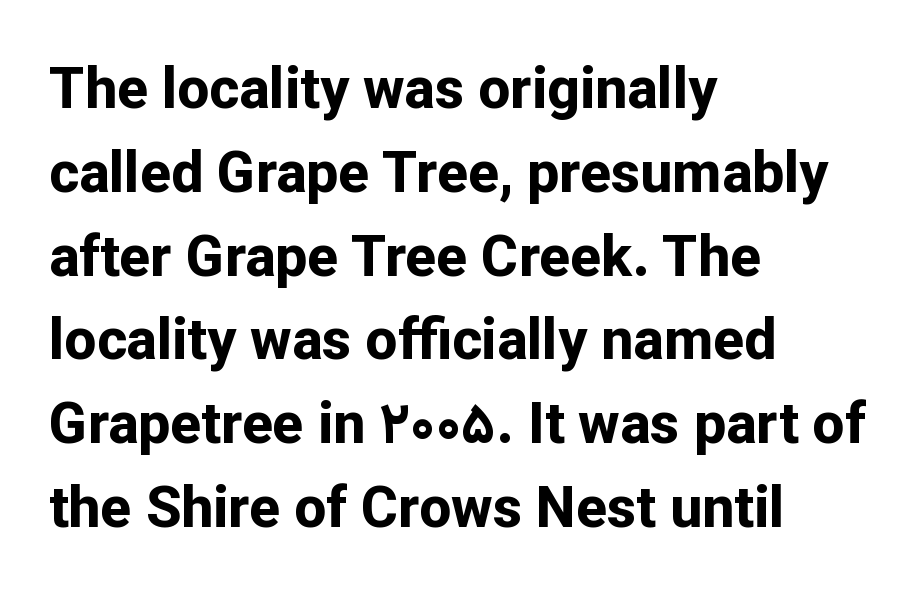
{"serif": "no", "italic": "no", "bold": "yes", "weight": "bold", "width": "normal", "stroke_contrast": "low", "x_height": "medium", "monospaced": "no", "underline": "no", "align": "left", "line_spacing": "normal", "line_spacing_ratio": 1.47, "letter_spacing": "normal", "letter_spacing_em": 0.0, "glyph_px": 57}
